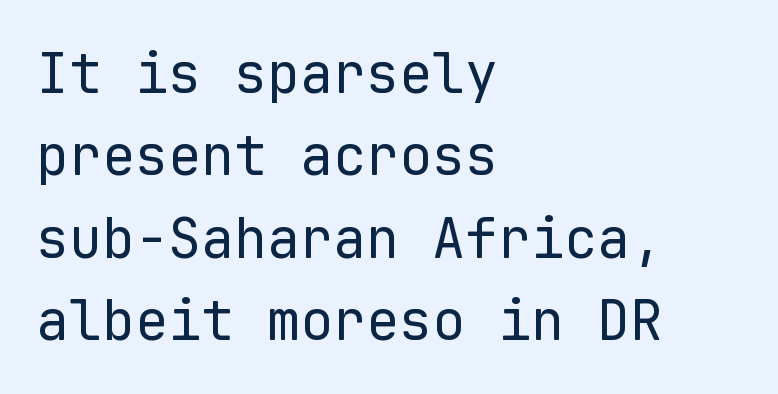
The font family rendered here belongs to the sans-serif group. The words here are not underlined. These lines were composed using upright roman letters. No extra tracking has been applied to these lines.
